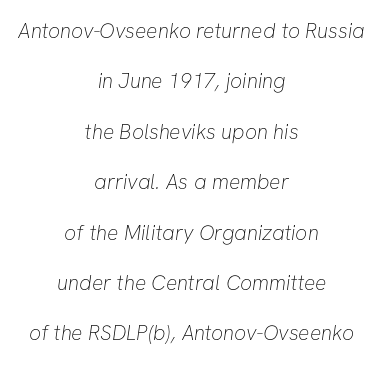
Plain, unruled lines of type. The text block is weighted toward neither margin, spreading evenly from the middle. Unbolded letterforms with no extra heft. Compared with typical paragraphs, the rows here are farther apart. Glyph-to-glyph distance matches everyday printed text.
